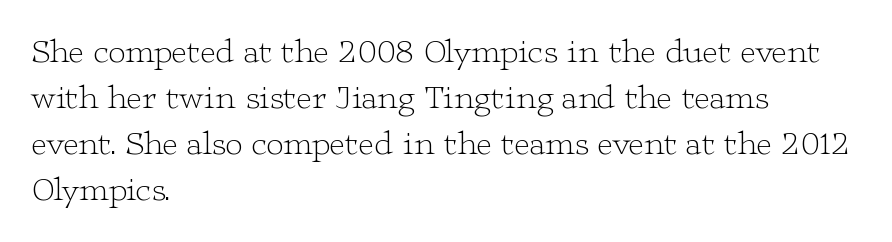
The image shows 34 px light, wide serif type, upright; set left-aligned, normal line spacing (1.35x), normal letter spacing, not underlined; low stroke contrast and a medium x-height.
